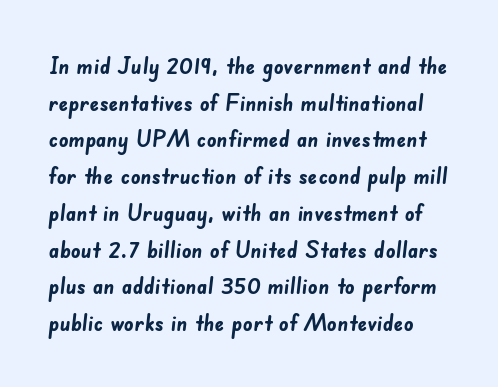
The rendering uses a bold face; every stroke is thick and dark. Check the space under the baseline: it is left empty. Line spacing here is normal. Glyph-to-glyph distance matches everyday printed text.
